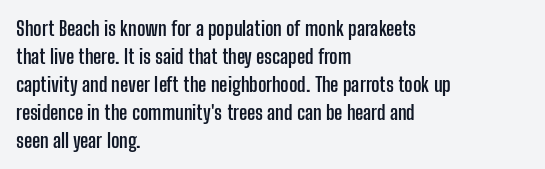
Its strokes are broad and dark, the hallmark of bold type. Plain, unruled lines of type. The paragraph shown leans on its left margin. Reading down the column, the eye jumps a familiar distance to each next line. Vertical strokes here are truly vertical.
